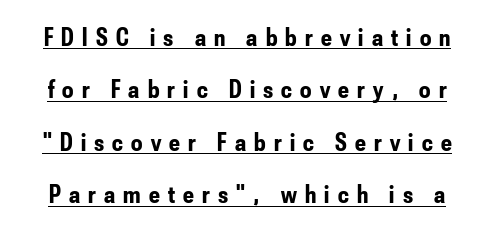
Q: Is the text bold? A: Yes.
Q: Is the text italic (slanted)? A: No, it is upright.
Q: Is the text underlined? A: Yes.
Q: Is the spacing between letters normal or unusually wide? A: Unusually wide.
Q: Is the spacing between lines tight, normal or loose? A: Loose.
